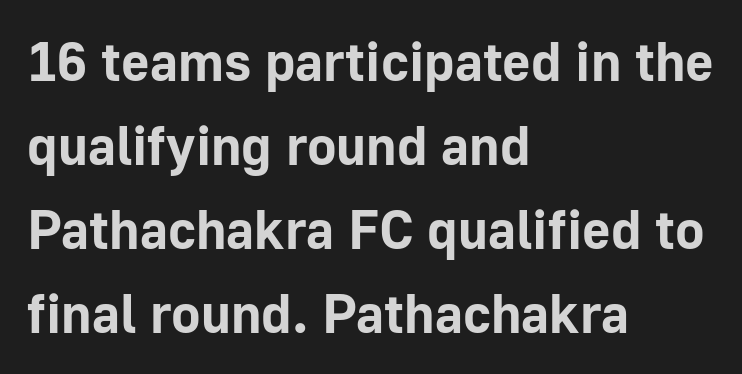
Q: Is the text bold? A: Yes.
Q: Is the text italic (slanted)? A: No, it is upright.
Q: Is the typeface a serif or a sans-serif typeface? A: Sans-serif.
Q: Is the text underlined? A: No.
Q: How is the paragraph aligned? A: Left-aligned.
Q: Is the spacing between letters normal or unusually wide? A: Normal.
Q: Is the spacing between lines tight, normal or loose? A: Normal.
Q: Width (condensed, normal, or wide)? A: Normal.
Q: Stroke contrast? A: Low.
Q: x-height? A: Medium.
Q: Monospaced? A: No.
